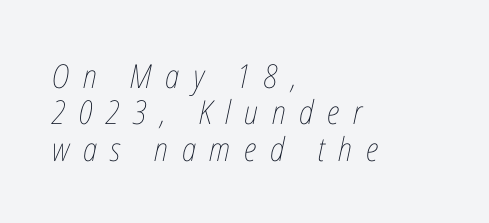
The designer dialed line spacing down below the default. This is not heavy type; no bold has been used. Spacing verdict: proportional, widths tailored to each character. Glyph-to-glyph distance is far greater than everyday printed text. Decoration check: the copy has no underline. Is the block centered? No — it sits flush against the left margin.
